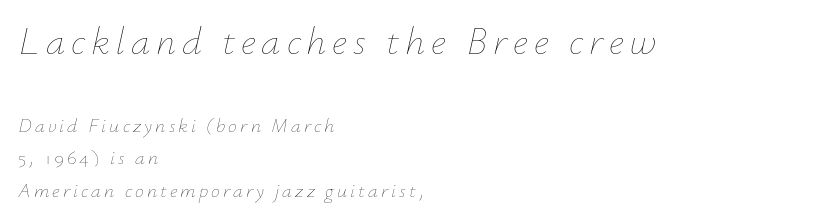
Q: Is the text bold? A: No.
Q: Is the text italic (slanted)? A: Yes, it leans right by about 12 degrees.
Q: Is the text underlined? A: No.
Q: How is the paragraph aligned? A: Left-aligned.
Q: Is the spacing between lines tight, normal or loose? A: Normal.
Q: Which block of text is set in a larger size, the first (top) or the second (bottom)? A: The first (top) one.
Q: Width (condensed, normal, or wide)? A: Normal.
Q: Stroke contrast? A: Low.
Q: x-height? A: Small.
Q: Monospaced? A: No.
